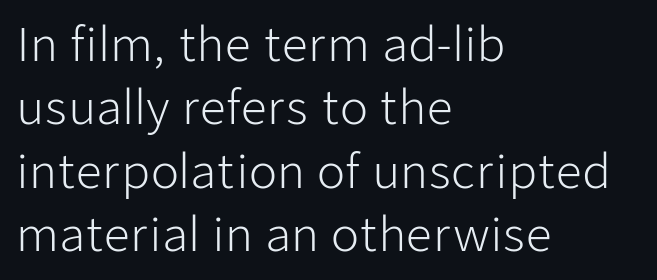
The image shows 46 px light sans-serif type, upright; set left-aligned, normal line spacing (1.38x), normal letter spacing, not underlined; low stroke contrast and a medium x-height.
